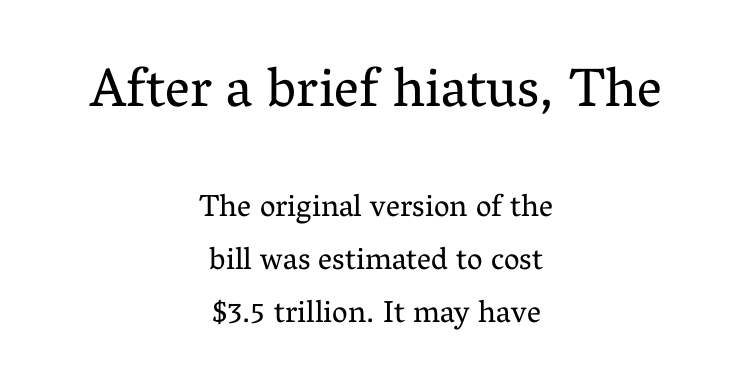
No extra tracking has been applied to these lines. These lines sit exactly where default settings would place them. Does the type have serifs? Yes, each stem ends in a small foot. The strip under each line holds only bare page. Visually, the top section dominates because its glyphs are scaled up.
